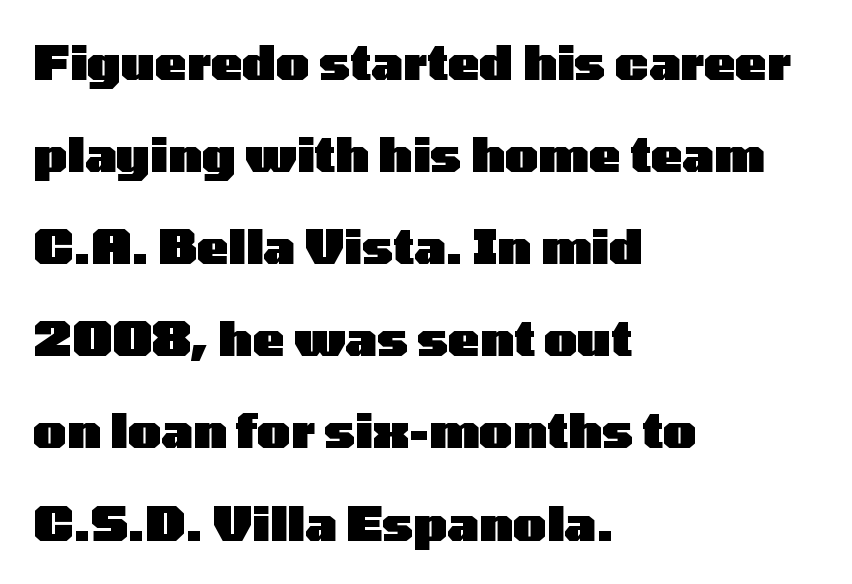
How heavy is the stroke? Heavy — this is a bold. Caption: standard tracking, unaltered. The designer went with a sans here, leaving each stem footless. Each letter keeps its own natural width here, so spacing adapts to shape.
